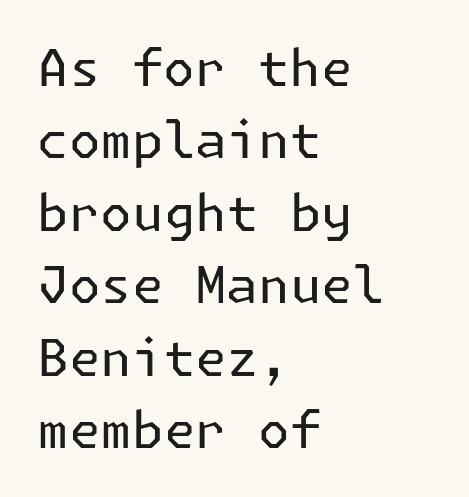
A typesetter would label this face a sans. If you drew a ruler down the left edge, every line would touch it. The strokes carry an ordinary text weight at most. Ordinary non-slanted type is in use.
